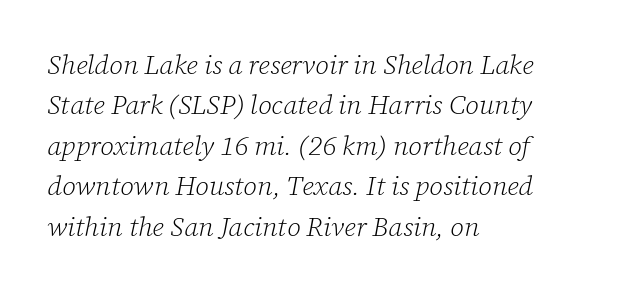
{"italic": "yes", "lean": "right", "slant_degrees": 12, "bold": "no", "underline": "no", "align": "left", "line_spacing": "normal", "line_spacing_ratio": 1.5, "letter_spacing": "normal", "letter_spacing_em": 0.0, "glyph_px": 27}
